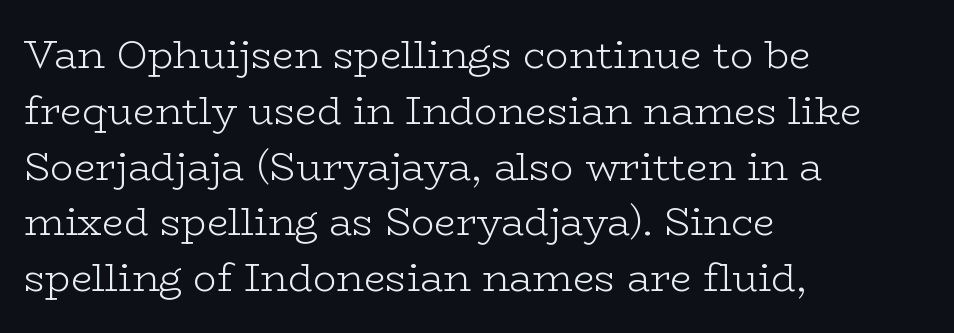
{"serif": "yes", "italic": "no", "bold": "no", "weight": "light", "width": "wide", "stroke_contrast": "low", "x_height": "medium", "monospaced": "no", "underline": "no", "align": "left", "line_spacing": "normal", "line_spacing_ratio": 1.43, "letter_spacing": "normal", "letter_spacing_em": 0.0, "glyph_px": 39}
